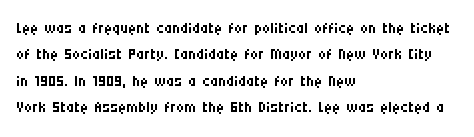
This sample uses an upright cut, with every glyph sitting square on the baseline. Underlining? Definitely not there. Heaviness? Minimal to ordinary, like unemphasized prose. Short note: letters normally spaced. Where is the straight margin? On the left.
